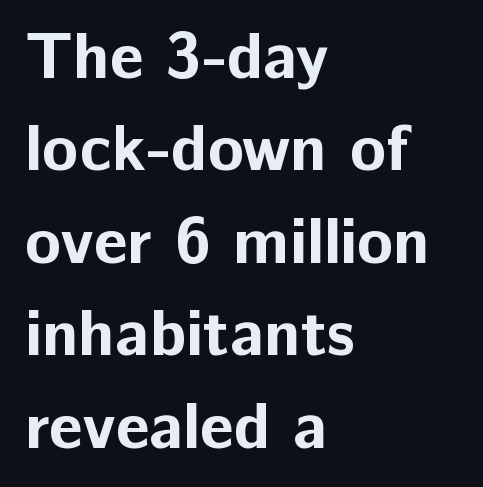
The image shows 66 px bold sans-serif type, upright; set left-aligned, normal line spacing (1.4x), normal letter spacing, not underlined; low stroke contrast and a medium x-height.
